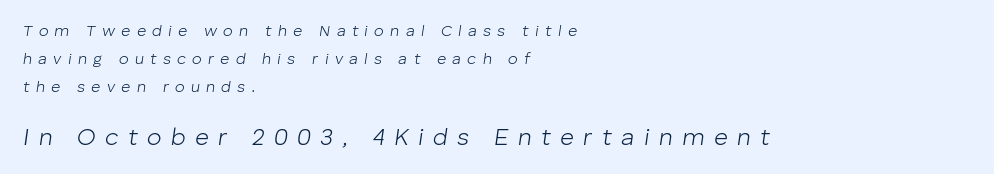
The image shows 24 px text type, italic (leaning right); set left-aligned, line spacing 1.74x, unusually wide letter spacing (+0.39 em), not underlined; the second (bottom) block is 1.5x larger.
